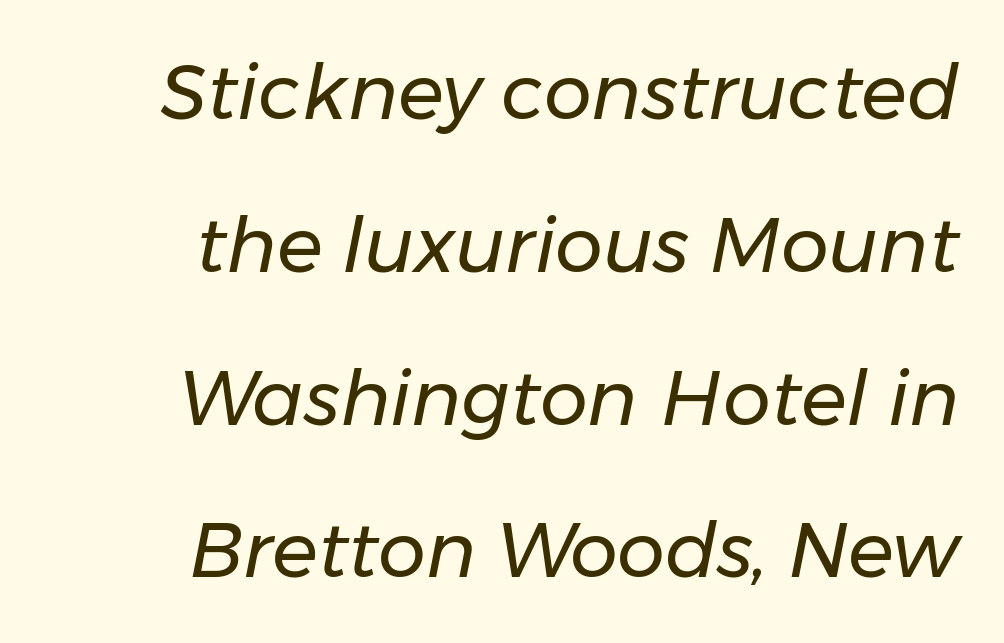
Visually the block forms a straight wall on the right and a jagged coastline on the left. Each letter keeps its own natural width here, so spacing adapts to shape. Would a proofreader flag this as italicized? Yes. Rows of type keep a wide berth in the vertical direction.
